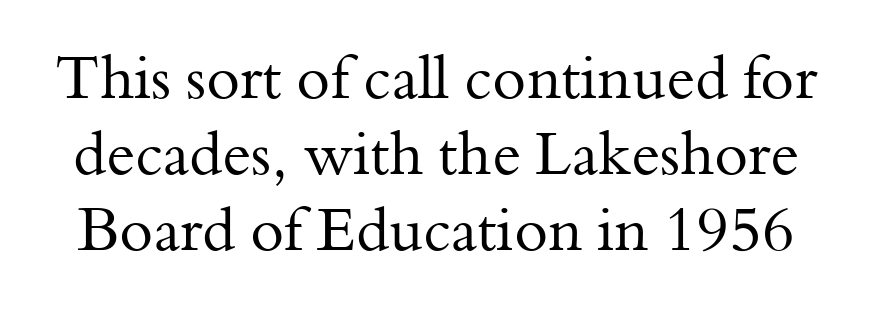
Q: Is the text bold? A: No.
Q: Is the text italic (slanted)? A: No, it is upright.
Q: Is the typeface a serif or a sans-serif typeface? A: Serif.
Q: Is the text underlined? A: No.
Q: Is the spacing between letters normal or unusually wide? A: Normal.
Q: Is the spacing between lines tight, normal or loose? A: Normal.
Q: Width (condensed, normal, or wide)? A: Normal.
Q: Stroke contrast? A: Medium.
Q: x-height? A: Small.
Q: Monospaced? A: No.
